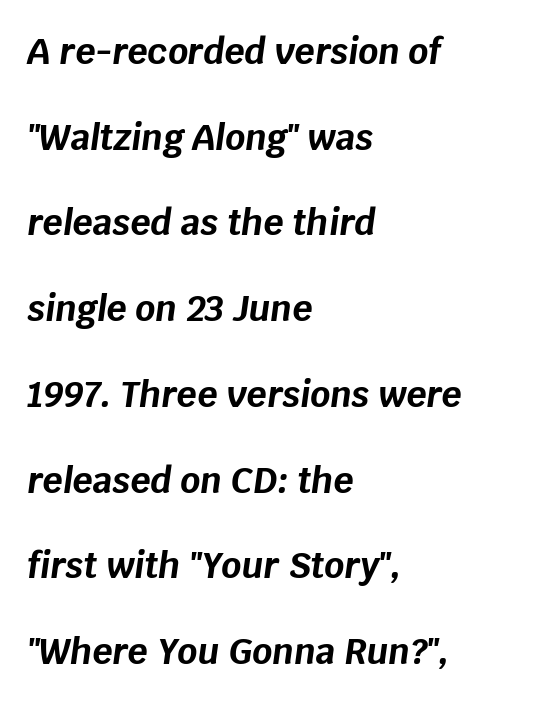
The image shows 35 px bold type, italic (leaning right); set left-aligned, loose line spacing (2.45x), normal letter spacing, not underlined; low stroke contrast and a large x-height.
